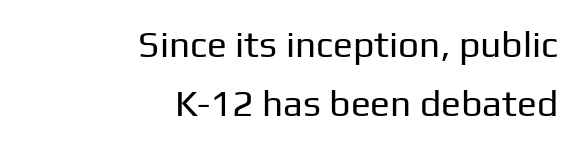
{"serif": "no", "italic": "no", "bold": "no", "weight": "regular", "width": "normal", "stroke_contrast": "low", "x_height": "medium", "monospaced": "no", "underline": "no", "align": "right", "line_spacing": "normal", "line_spacing_ratio": 1.59, "letter_spacing": "normal", "letter_spacing_em": 0.0, "glyph_px": 37}
